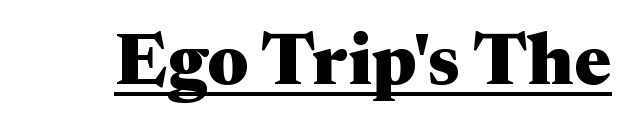
{"serif": "yes", "italic": "no", "bold": "yes", "weight": "heavy", "width": "wide", "stroke_contrast": "medium", "x_height": "medium", "monospaced": "no", "underline": "yes", "letter_spacing": "normal", "letter_spacing_em": 0.0, "glyph_px": 74}
